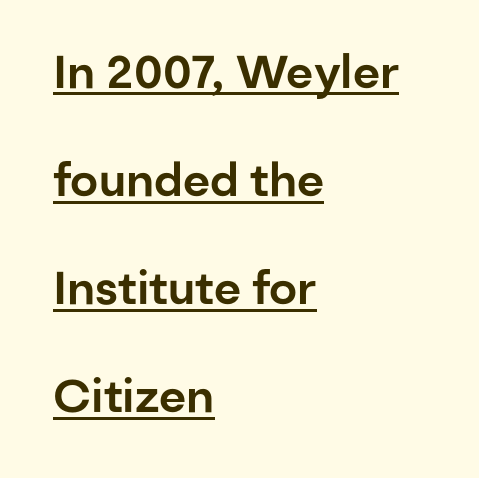
The image shows 46 px sans-serif type, upright; set left-aligned, loose line spacing (2.35x), normal letter spacing, underlined; low stroke contrast and a medium x-height.
